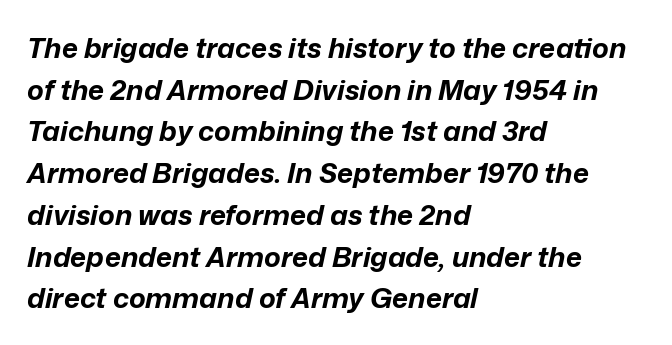
Q: Is the text bold? A: Yes.
Q: Is the text italic (slanted)? A: Yes, it leans right by about 12 degrees.
Q: Is the text underlined? A: No.
Q: How is the paragraph aligned? A: Left-aligned.
Q: Is the spacing between letters normal or unusually wide? A: Normal.
Q: Is the spacing between lines tight, normal or loose? A: Normal.
Q: Width (condensed, normal, or wide)? A: Normal.
Q: Stroke contrast? A: Low.
Q: x-height? A: Medium.
Q: Monospaced? A: No.
